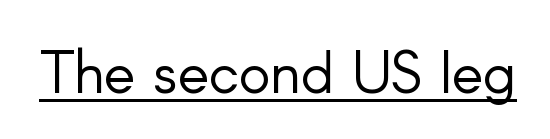
Caption: lettering with a line underneath. The gaps between neighbouring characters are ordinary and unremarkable. No chunkiness to these letters — they're not bold. Does the lettering tilt? It doesn't — this is upright. Looks like regular typesetting: each glyph gets only the width it needs.
